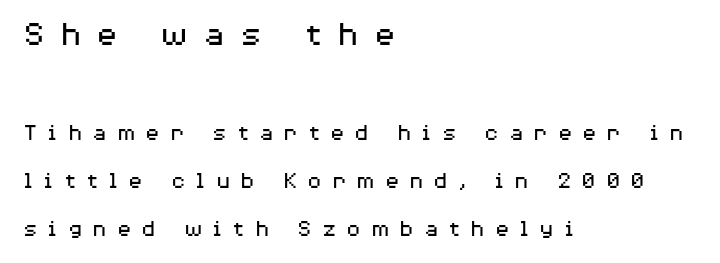
The image shows 36 px regular-weight, wide sans-serif type, upright; set left-aligned, loose line spacing (2.02x), unusually wide letter spacing (+0.41 em), not underlined; the first (top) block is 1.5x larger; medium stroke contrast and a medium x-height.
